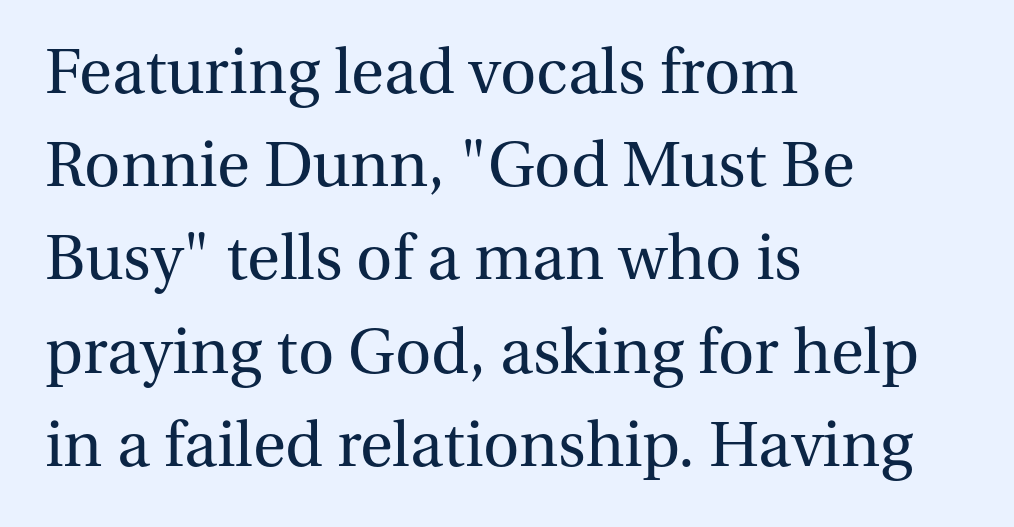
The image shows 63 px regular-weight serif type, upright; set left-aligned, normal line spacing (1.48x), normal letter spacing, not underlined; medium stroke contrast and a medium x-height.
